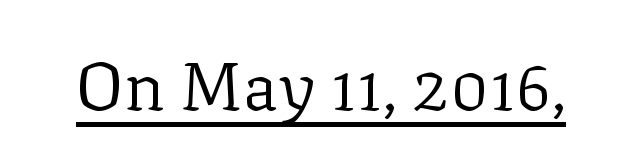
{"serif": "yes", "italic": "no", "bold": "no", "weight": "regular", "width": "normal", "stroke_contrast": "low", "x_height": "medium", "monospaced": "no", "underline": "yes", "letter_spacing": "normal", "letter_spacing_em": 0.0, "glyph_px": 68}
